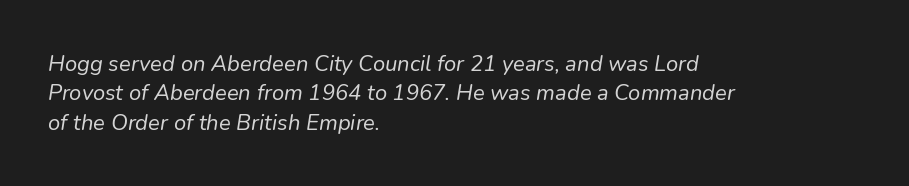
The string is rendered with underlining switched off. The face looks like a standard text weight, possibly lighter. Typeset ragged right — the left edge is the straight one. Quick note: interline space is typical. The tracking reads as untouched default to a designer's eye.
